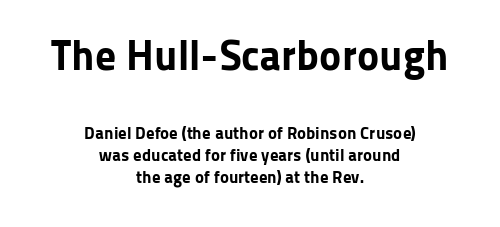
{"serif": "no", "italic": "no", "bold": "yes", "weight": "bold", "width": "normal", "stroke_contrast": "low", "x_height": "medium", "monospaced": "no", "underline": "no", "align": "center", "line_spacing": "normal", "line_spacing_ratio": 1.3, "letter_spacing": "normal", "letter_spacing_em": 0.0, "larger_block": "first", "size_ratio": 2.47, "glyph_px": 42}
